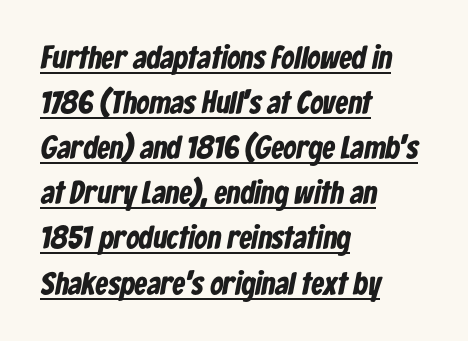
{"serif": "no", "bold": "yes", "weight": "bold", "width": "condensed", "stroke_contrast": "low", "x_height": "medium", "monospaced": "no", "underline": "yes", "align": "left", "line_spacing": "normal", "line_spacing_ratio": 1.41, "letter_spacing": "normal", "letter_spacing_em": 0.0, "glyph_px": 32}
